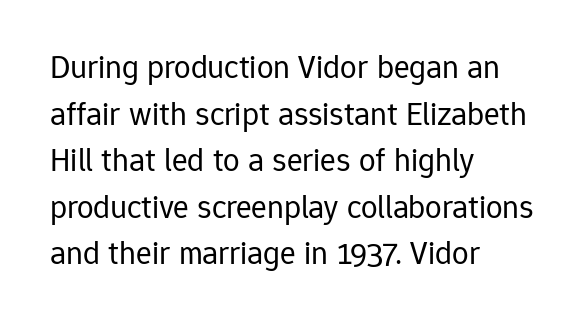
The face used here is rendered with its standard letterfit. This is not heavy type; no bold has been used. Underlining? Definitely not there. Vertically, the passage feels balanced, rows spaced as you'd expect. Think of a printed novel: that variable character pitch is what you see here. This sample uses an upright cut, with every glyph sitting square on the baseline.
